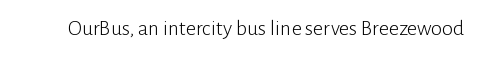
The image shows 22 px text type, upright; set normal letter spacing, not underlined.
